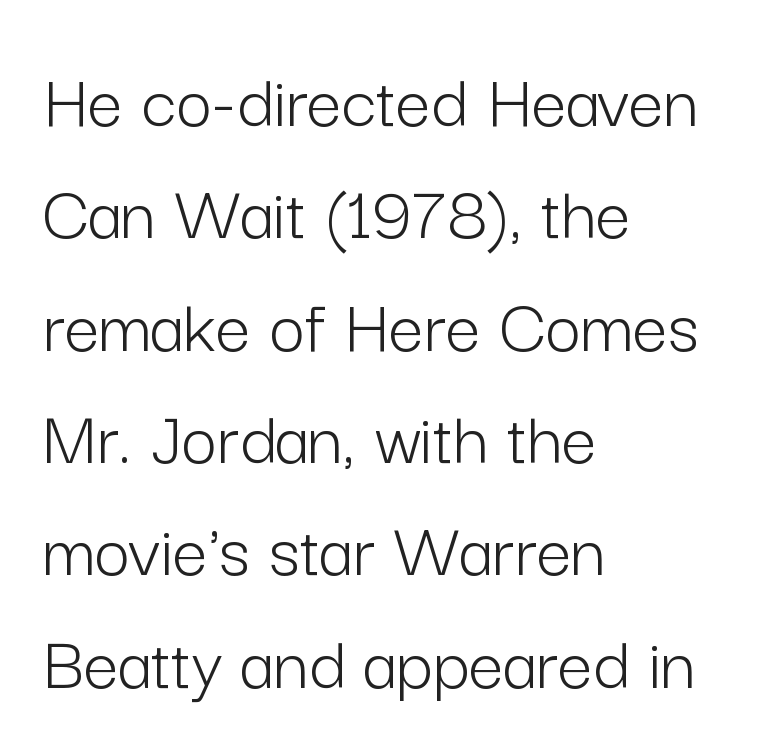
Q: Is the text bold? A: No.
Q: Is the text italic (slanted)? A: No, it is upright.
Q: Is the typeface a serif or a sans-serif typeface? A: Sans-serif.
Q: Is the text underlined? A: No.
Q: How is the paragraph aligned? A: Left-aligned.
Q: Is the spacing between letters normal or unusually wide? A: Normal.
Q: Is the spacing between lines tight, normal or loose? A: Normal.
Q: Width (condensed, normal, or wide)? A: Normal.
Q: Stroke contrast? A: Low.
Q: x-height? A: Medium.
Q: Monospaced? A: No.
